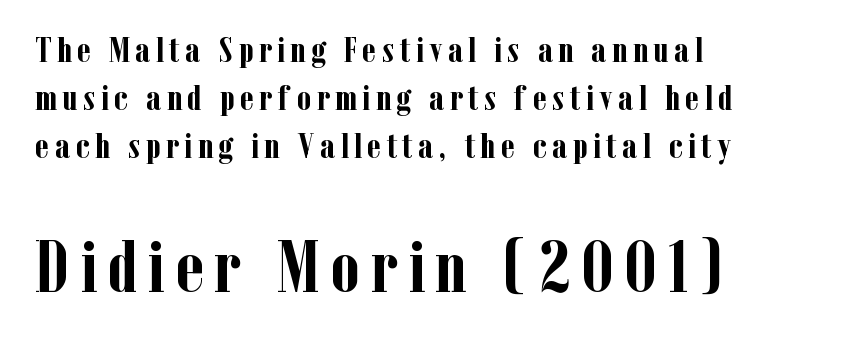
Line starts are locked; line ends wander. Small over large — that's the arrangement of the two blocks here. Is this a fixed-width face? No — the glyphs have proportional, varying widths. This block has exactly the height ordinary leading produces. The type family on display is of the serif kind.
